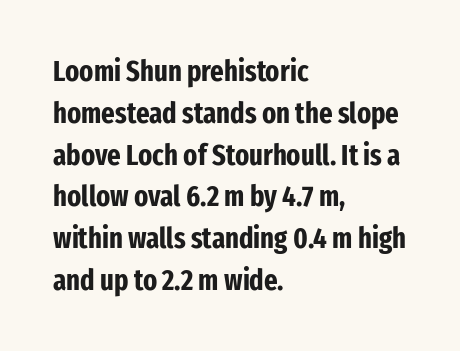
Q: Is the text bold? A: Yes.
Q: Is the text italic (slanted)? A: No, it is upright.
Q: Is the typeface a serif or a sans-serif typeface? A: Sans-serif.
Q: Is the text underlined? A: No.
Q: How is the paragraph aligned? A: Left-aligned.
Q: Is the spacing between letters normal or unusually wide? A: Normal.
Q: Is the spacing between lines tight, normal or loose? A: Normal.
Q: Width (condensed, normal, or wide)? A: Condensed.
Q: Stroke contrast? A: Low.
Q: x-height? A: Medium.
Q: Monospaced? A: No.
